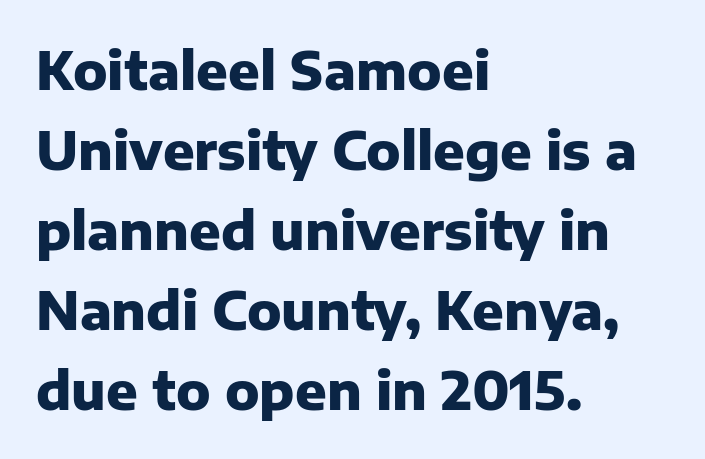
{"serif": "no", "italic": "no", "bold": "yes", "weight": "heavy", "width": "normal", "stroke_contrast": "low", "x_height": "medium", "monospaced": "no", "underline": "no", "align": "left", "line_spacing": "normal", "line_spacing_ratio": 1.54, "letter_spacing": "normal", "letter_spacing_em": 0.0, "glyph_px": 52}
